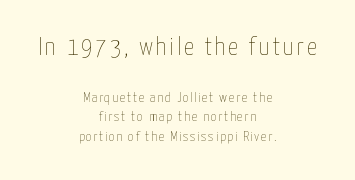
Of the two passages, the one on top uses the larger point size. The area under the type is left untouched. Horizontally, the lines are justified to the midpoint only. Baseline-to-baseline distance is the conventional proportion of letter height.
